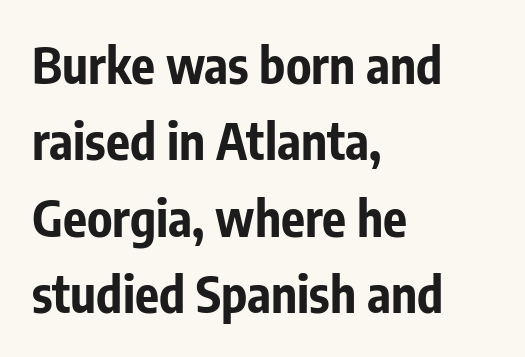
Thick stems and heavy bowls — unmistakably bold. Examine the stroke ends and you'll find no serifs. The face used here is proportionally spaced, like ordinary book or web type. The font's upright variant was chosen for this text. The line-height multiplier appears to be the usual default.
